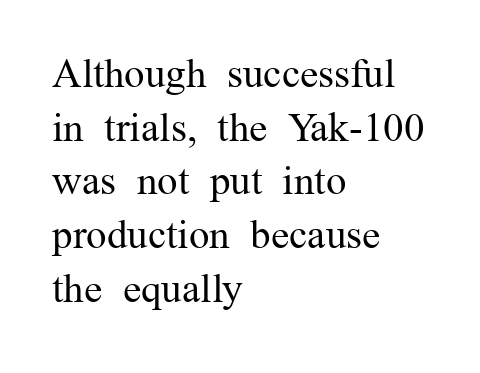
Look at the tracking — it's just the regular setting, nothing added. It's the straight-up-and-down kind of type. Font category for this specimen: serif. A typesetter would call this proportional, since set widths differ per character. These lines stack with their left ends in a neat column.
